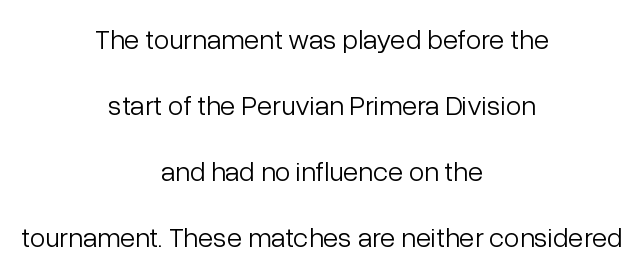
The image shows 28 px light sans-serif type, upright; set centered, loose line spacing (2.36x), normal letter spacing, not underlined; low stroke contrast and a medium x-height.
